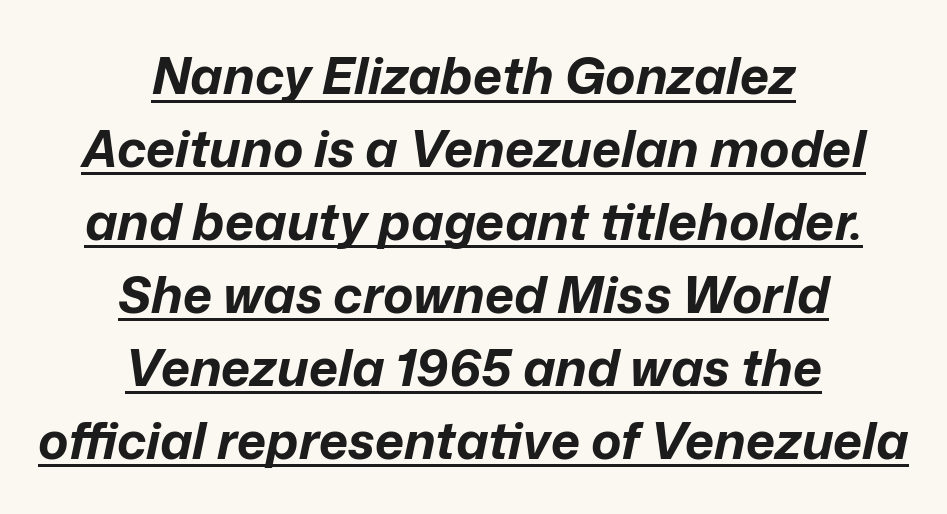
Q: Is the text bold? A: Yes.
Q: Is the text italic (slanted)? A: Yes, it leans right by about 12 degrees.
Q: Is the text underlined? A: Yes.
Q: How is the paragraph aligned? A: Centered.
Q: Is the spacing between letters normal or unusually wide? A: Normal.
Q: Is the spacing between lines tight, normal or loose? A: Normal.
Q: Width (condensed, normal, or wide)? A: Normal.
Q: Stroke contrast? A: Low.
Q: x-height? A: Medium.
Q: Monospaced? A: No.
